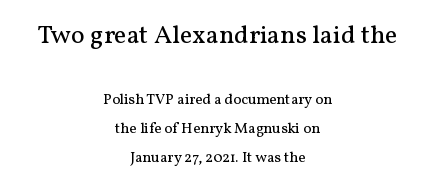
The image shows 26 px text type, upright; set centered, loose line spacing (1.94x), normal letter spacing, not underlined; the first (top) block is 1.73x larger.
